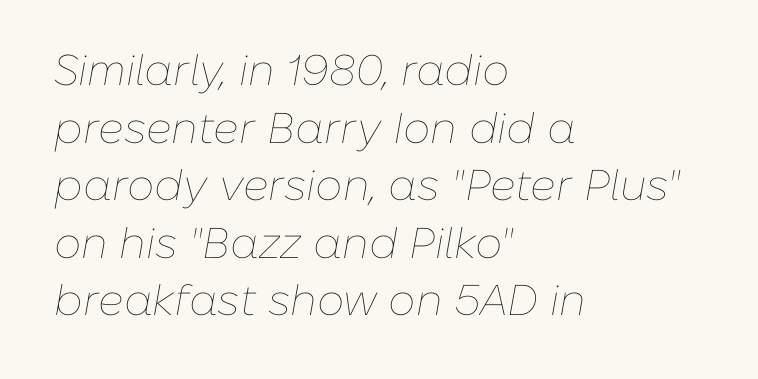
The image shows 43 px thin type, italic (leaning right); set left-aligned, normal line spacing (1.34x), normal letter spacing, not underlined; low stroke contrast and a medium x-height.
